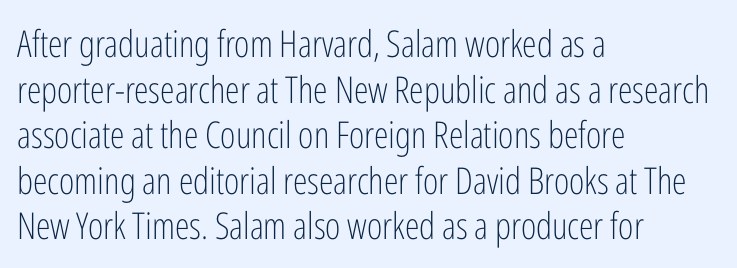
The image shows 37 px light, condensed sans-serif type, upright; set left-aligned, line spacing 1.23x, normal letter spacing, not underlined; low stroke contrast and a medium x-height.
